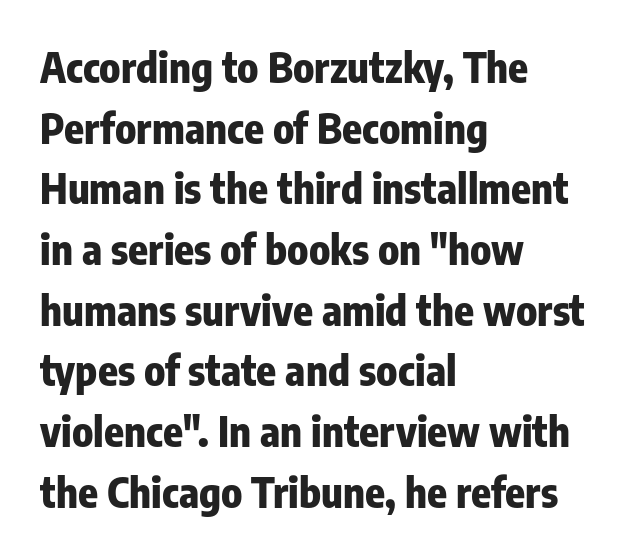
Q: Is the text bold? A: Yes.
Q: Is the text italic (slanted)? A: No, it is upright.
Q: Is the typeface a serif or a sans-serif typeface? A: Sans-serif.
Q: Is the text underlined? A: No.
Q: How is the paragraph aligned? A: Left-aligned.
Q: Is the spacing between letters normal or unusually wide? A: Normal.
Q: Is the spacing between lines tight, normal or loose? A: Normal.
Q: Width (condensed, normal, or wide)? A: Condensed.
Q: Stroke contrast? A: Low.
Q: x-height? A: Medium.
Q: Monospaced? A: No.
